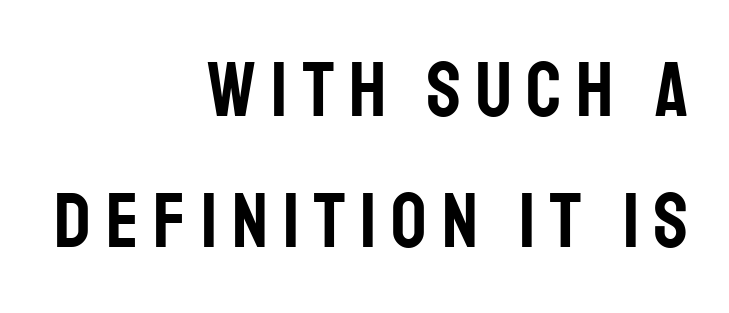
Honestly, there is no underline to notice here at all. The line-height multiplier appears to be the usual default. Is this a fixed-width face? No — the glyphs have proportional, varying widths. This rendering uses right alignment, leaving the left contour irregular. Unlike italic type, these characters show no tilt at all. Does the type have serifs? No, each stem ends abruptly.
